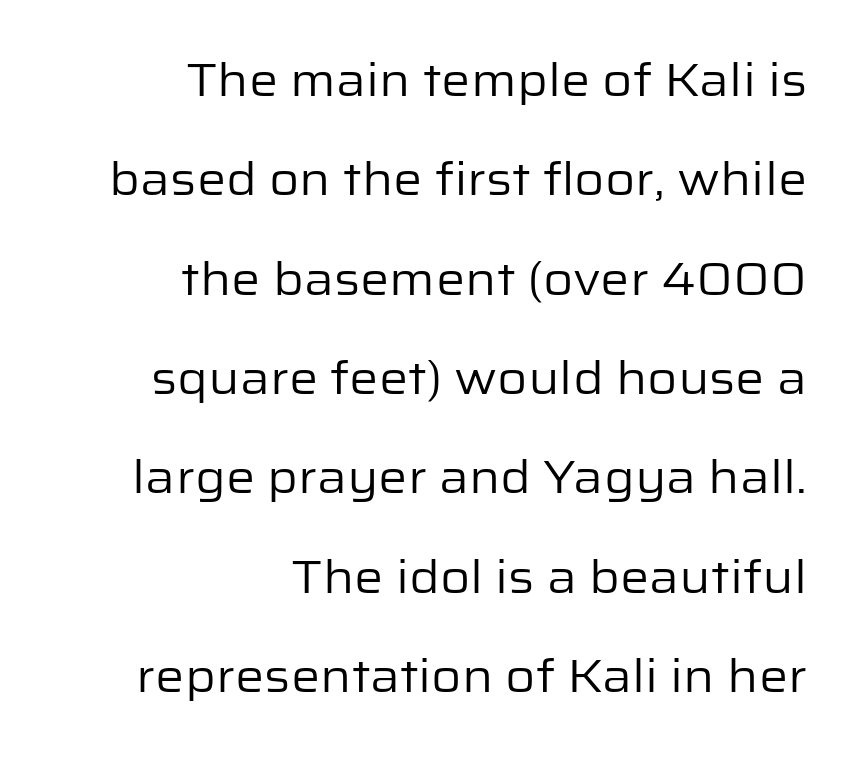
{"serif": "no", "italic": "no", "bold": "no", "weight": "regular", "width": "normal", "stroke_contrast": "low", "x_height": "medium", "monospaced": "no", "underline": "no", "align": "right", "line_spacing": "loose", "line_spacing_ratio": 2.16, "letter_spacing": "normal", "letter_spacing_em": 0.0, "glyph_px": 46}
